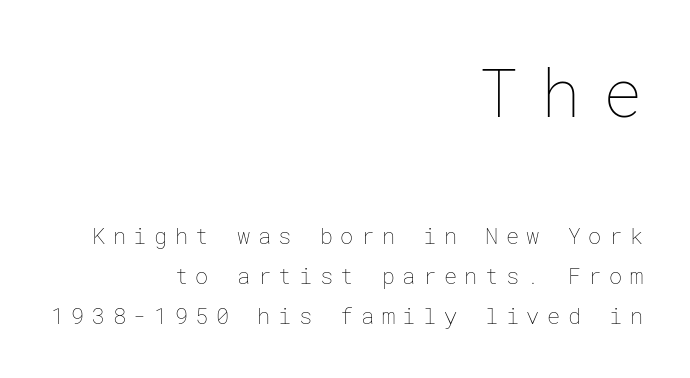
Size contrast runs from large at the top to small at the bottom. The rag falls on the left side of this text block. No chunkiness to these letters — they're not bold. The specimen omits any rule beneath the text block's lines. The type sits square on the baseline with zero lean.
